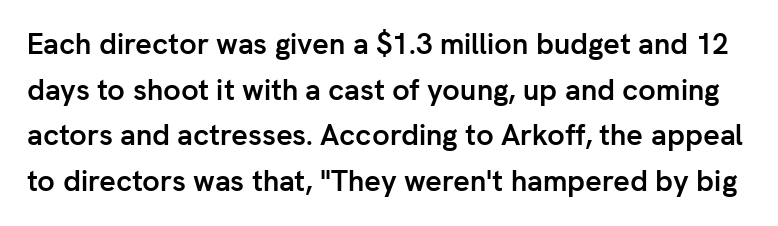
The image shows 29 px semibold sans-serif type, upright; set normal line spacing (1.57x), normal letter spacing, not underlined; low stroke contrast and a medium x-height.
